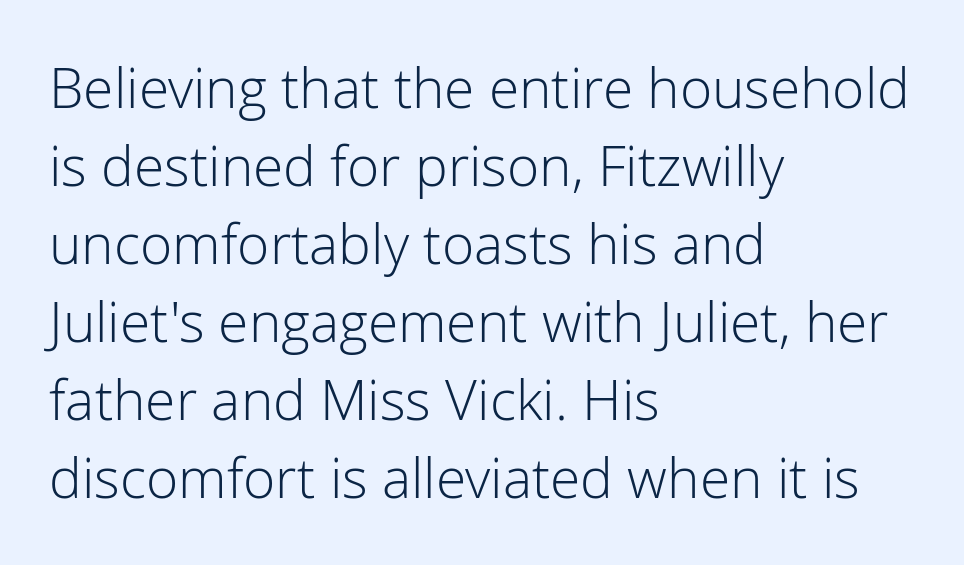
A typesetter would mark this as roman, not italic. This rendering leaves character spacing at its baseline value. The block of text has a typical density, with ordinary space between rows. The strip under each line holds only bare page. What kind of face is this? One without serifs — a sans.
